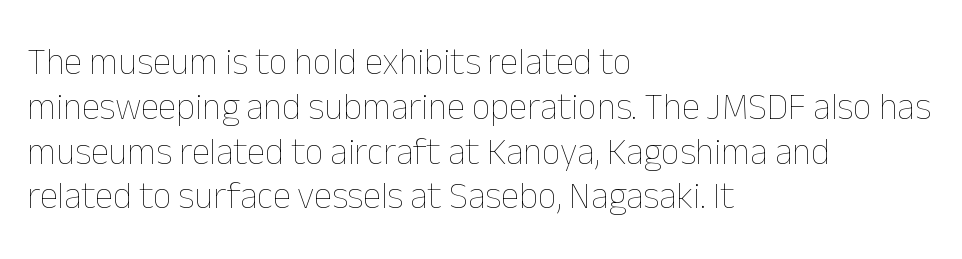
Q: Is the text bold? A: No.
Q: Is the text italic (slanted)? A: No, it is upright.
Q: Is the text underlined? A: No.
Q: How is the paragraph aligned? A: Left-aligned.
Q: Is the spacing between letters normal or unusually wide? A: Normal.
Q: Width (condensed, normal, or wide)? A: Normal.
Q: Stroke contrast? A: Low.
Q: x-height? A: Medium.
Q: Monospaced? A: No.
